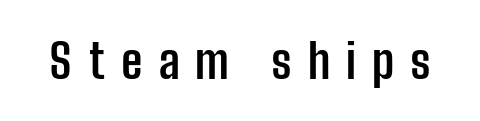
The image shows 48 px semibold, condensed sans-serif type, upright; set unusually wide letter spacing (+0.33 em), not underlined; low stroke contrast and a medium x-height.
